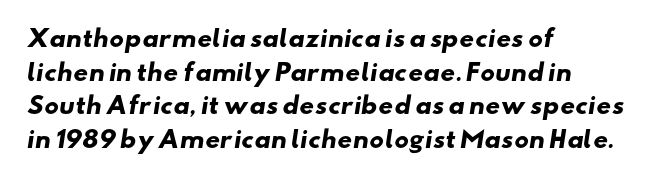
The image shows 23 px bold type; set left-aligned, normal line spacing (1.46x), normal letter spacing, not underlined.
